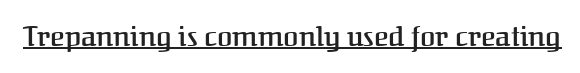
These lines are rendered in a variable-pitch font. Rendered with straight, roman letterforms. Type style note: has serifs. Underlined type. Words appear dense and cohesive because spacing is normal.
